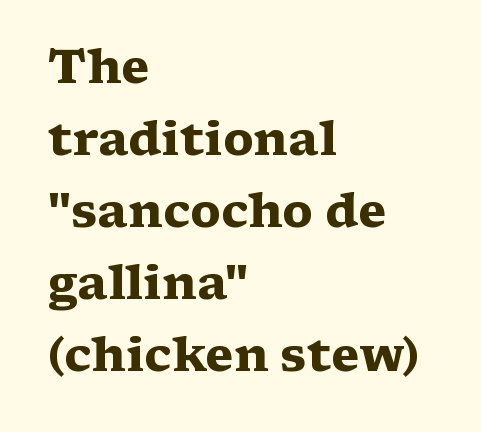
Glyph-to-glyph distance matches everyday printed text. Typeset ragged right — the left edge is the straight one. A typesetter would mark this as roman, not italic. Looks like regular typesetting: each glyph gets only the width it needs. Is this a sans? No — the strokes have serifs. Whoever set this chose a conventional vertical rhythm.
